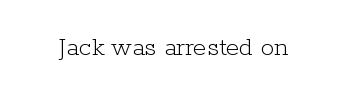
Has an underline been added? It has not. The type is set solid horizontally, with unmodified tracking. The characters are drawn with everyday or finer stroke widths. Every character sits straight up, as roman type does.
